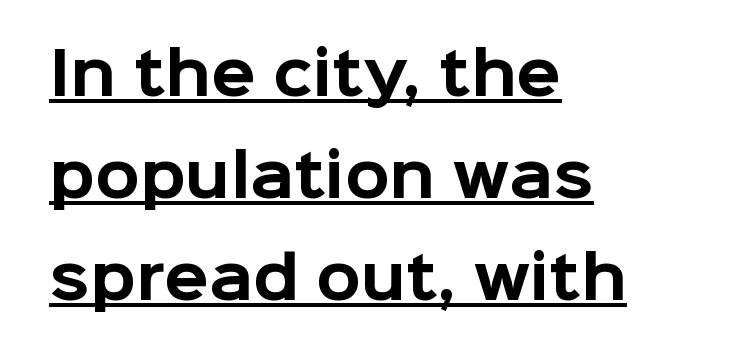
Q: Is the text bold? A: Yes.
Q: Is the text italic (slanted)? A: No, it is upright.
Q: Is the typeface a serif or a sans-serif typeface? A: Sans-serif.
Q: Is the text underlined? A: Yes.
Q: How is the paragraph aligned? A: Left-aligned.
Q: Is the spacing between letters normal or unusually wide? A: Normal.
Q: Width (condensed, normal, or wide)? A: Normal.
Q: Stroke contrast? A: Low.
Q: x-height? A: Medium.
Q: Monospaced? A: No.
